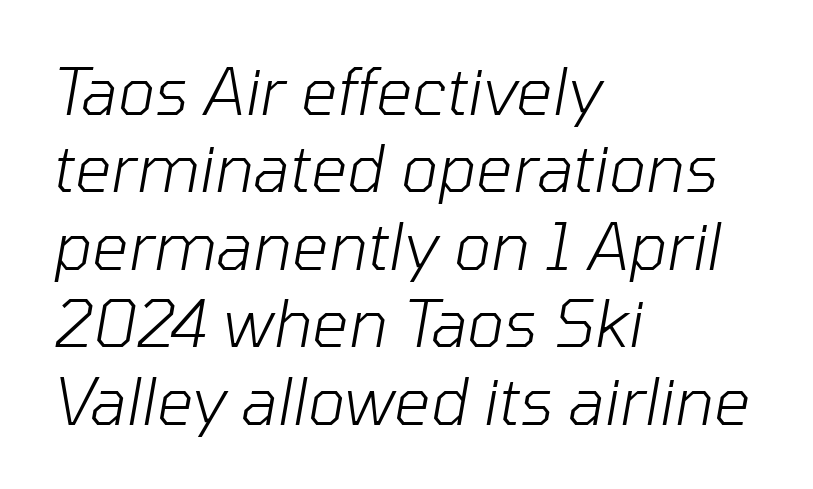
If you drew a ruler down the left edge, every line would touch it. Honestly, the letter spacing is just normal — you wouldn't notice it. Spacing verdict: proportional, widths tailored to each character. Honestly, there is no underline to notice here at all. Slanted lettering throughout. Heaviness? Minimal to ordinary, like unemphasized prose.
